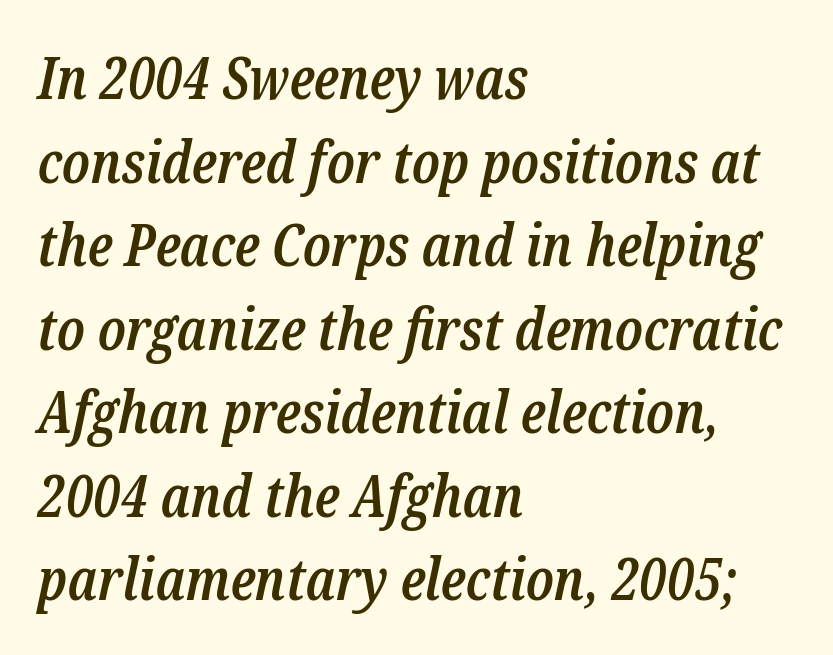
Q: Is the text bold? A: Semi-bold.
Q: Is the text italic (slanted)? A: Yes, it leans right by about 12 degrees.
Q: Is the typeface a serif or a sans-serif typeface? A: Serif.
Q: Is the text underlined? A: No.
Q: How is the paragraph aligned? A: Left-aligned.
Q: Is the spacing between letters normal or unusually wide? A: Normal.
Q: Is the spacing between lines tight, normal or loose? A: Normal.
Q: Width (condensed, normal, or wide)? A: Condensed.
Q: Stroke contrast? A: Low.
Q: x-height? A: Medium.
Q: Monospaced? A: No.
